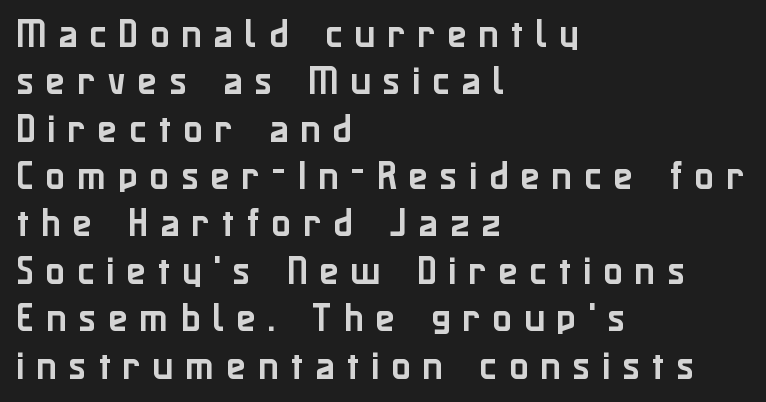
The image shows 32 px sans-serif type, upright; set left-aligned, normal line spacing (1.48x), unusually wide letter spacing (+0.37 em), not underlined; low stroke contrast and a medium x-height.
